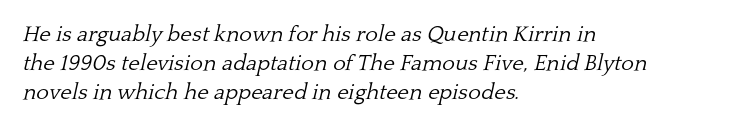
Q: Is the text bold? A: No.
Q: Is the text italic (slanted)? A: Yes, it leans right by about 13 degrees.
Q: Is the text underlined? A: No.
Q: How is the paragraph aligned? A: Left-aligned.
Q: Is the spacing between letters normal or unusually wide? A: Normal.
Q: Is the spacing between lines tight, normal or loose? A: Normal.
